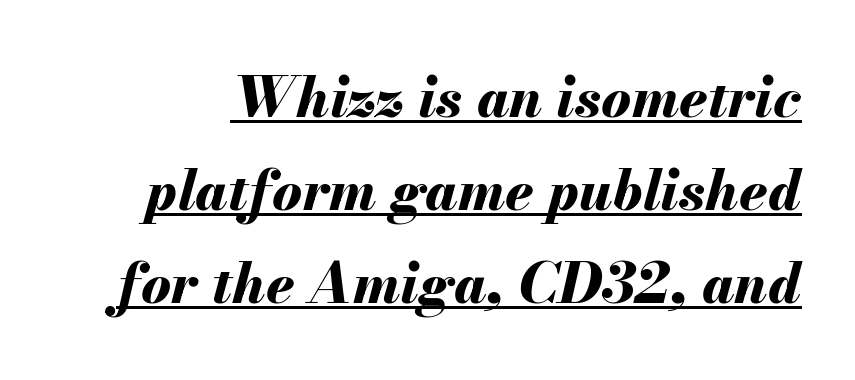
Q: Is the text bold? A: Yes.
Q: Is the text italic (slanted)? A: Yes, it leans right by about 13 degrees.
Q: Is the text underlined? A: Yes.
Q: Is the spacing between letters normal or unusually wide? A: Normal.
Q: Is the spacing between lines tight, normal or loose? A: Normal.
Q: Width (condensed, normal, or wide)? A: Normal.
Q: Stroke contrast? A: Medium.
Q: x-height? A: Small.
Q: Monospaced? A: No.
